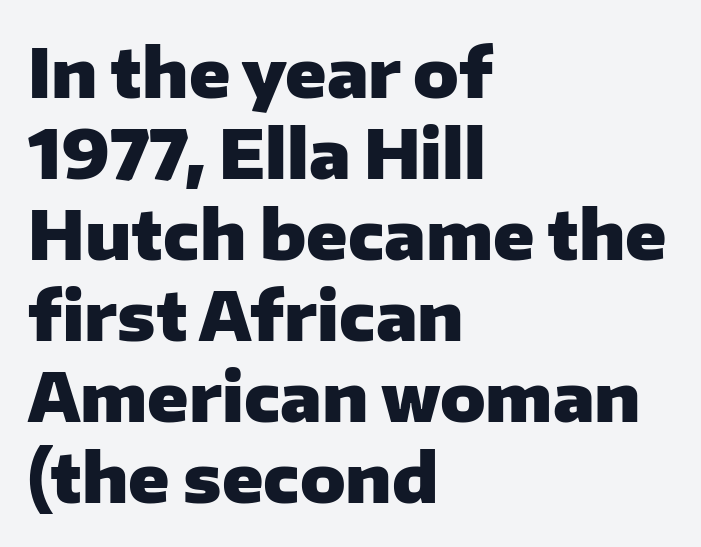
Q: Is the text bold? A: Yes.
Q: Is the text italic (slanted)? A: No, it is upright.
Q: Is the typeface a serif or a sans-serif typeface? A: Sans-serif.
Q: Is the text underlined? A: No.
Q: How is the paragraph aligned? A: Left-aligned.
Q: Is the spacing between letters normal or unusually wide? A: Normal.
Q: Width (condensed, normal, or wide)? A: Normal.
Q: Stroke contrast? A: Low.
Q: x-height? A: Medium.
Q: Monospaced? A: No.
